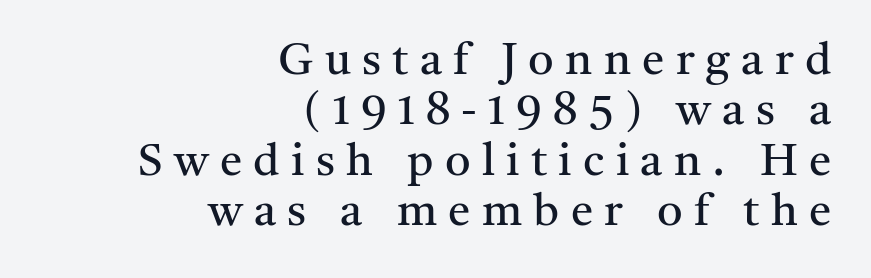
The specimen omits any rule beneath the text block's lines. Notice how the stems are strictly vertical — no italics here. Unbolded letterforms with no extra heft. The glyphs in this specimen are seriffed. Loose tracking; the words dissolve into strings of separated letters.
